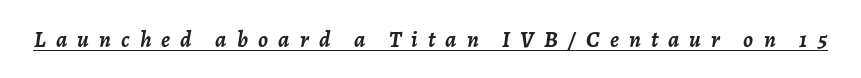
{"italic": "yes", "lean": "right", "slant_degrees": 7, "bold": "yes", "underline": "yes", "letter_spacing": "wide", "letter_spacing_em": 0.44, "glyph_px": 23}
